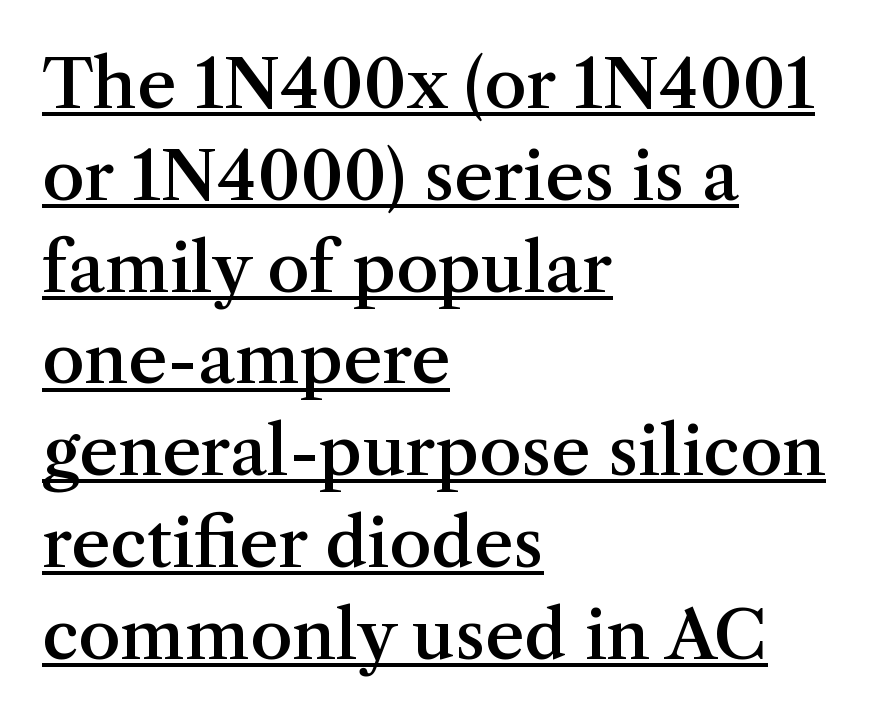
{"serif": "yes", "italic": "no", "bold": "semi", "weight": "semibold", "width": "normal", "stroke_contrast": "medium", "x_height": "medium", "monospaced": "no", "underline": "yes", "align": "left", "line_spacing": "normal", "line_spacing_ratio": 1.35, "letter_spacing": "normal", "letter_spacing_em": 0.0, "glyph_px": 68}
